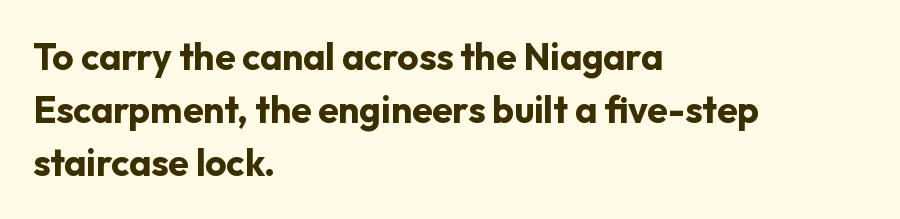
{"serif": "no", "italic": "no", "bold": "yes", "weight": "bold", "width": "normal", "stroke_contrast": "low", "x_height": "medium", "monospaced": "no", "underline": "no", "align": "left", "line_spacing": "normal", "line_spacing_ratio": 1.43, "letter_spacing": "normal", "letter_spacing_em": 0.0, "glyph_px": 37}
